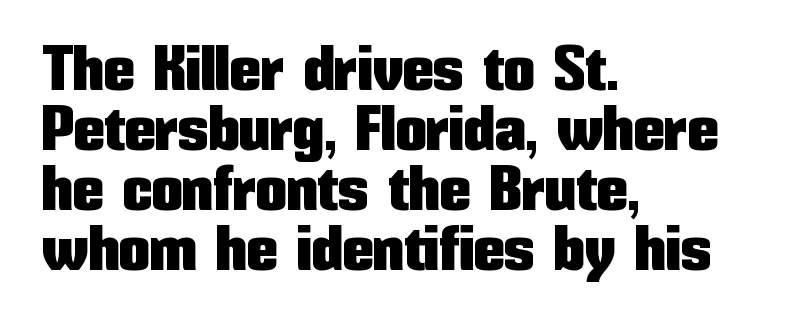
The image shows 62 px condensed sans-serif type, upright; set left-aligned, tight line spacing (0.97x), normal letter spacing, not underlined; low stroke contrast and a medium x-height.
